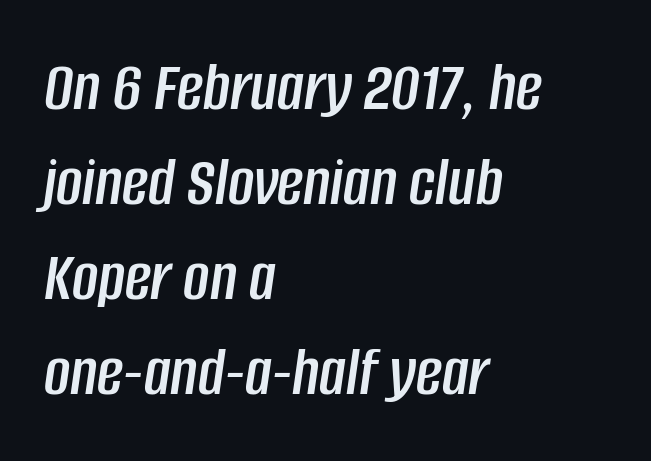
The image shows 72 px condensed type, italic (leaning right); set left-aligned, normal line spacing (1.32x), normal letter spacing, not underlined; low stroke contrast and a large x-height.
